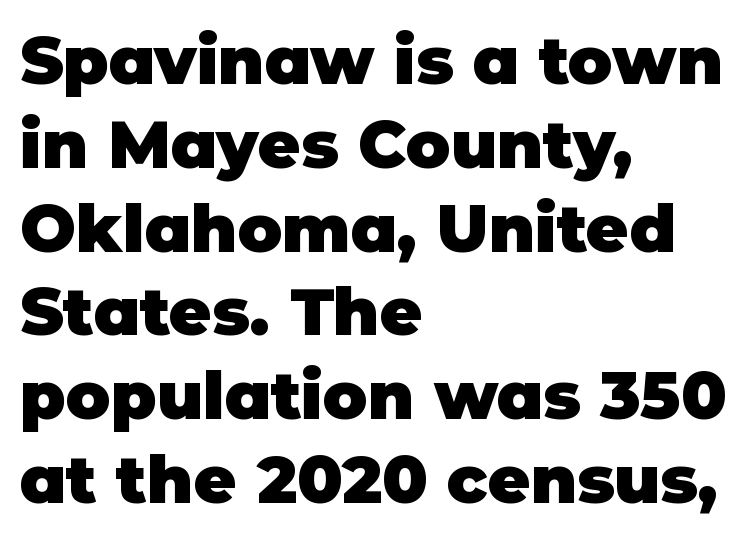
Decoration check: the copy has no underline. The designer left line spacing at the default. This rendering employs a face without finishing strokes, i.e., a sans-serif. Here the designer chose a conventional face with non-uniform glyph widths.
